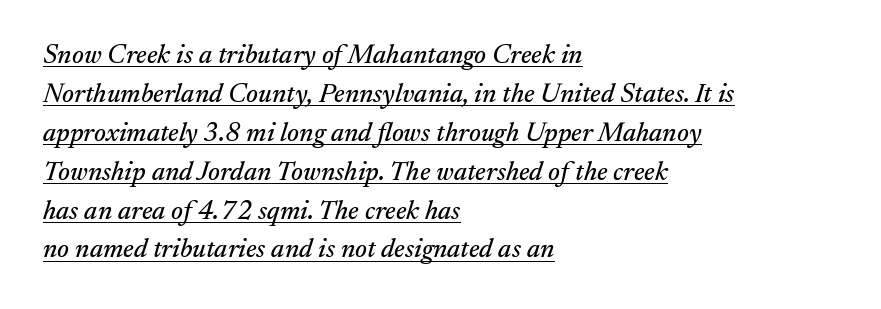
The rag falls on the right side of this text block. Every character sits at an angle, as italics do. The letters sit at their default tracking, neither squeezed nor spread. Reading down the column, the eye jumps a familiar distance to each next line.
